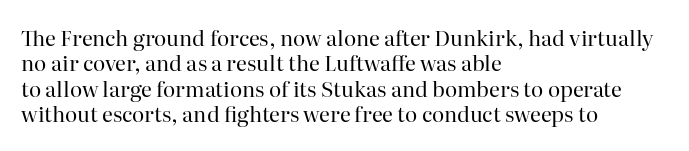
A bare baseline throughout the passage. Line beginnings align vertically; line endings do not. This sample uses plain, unmodified letter spacing. Posture: straight, roman, zero tilt. Is this a heavy cut? Hardly; it is regular or lighter.
